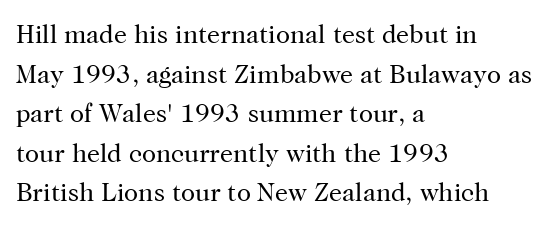
The block of text has a typical density, with ordinary space between rows. The line texture is even and compact thanks to regular tracking. Nothing heavy about these letters — not bold at all. Which margin do the lines hug? The left one — the right edge is uneven.
